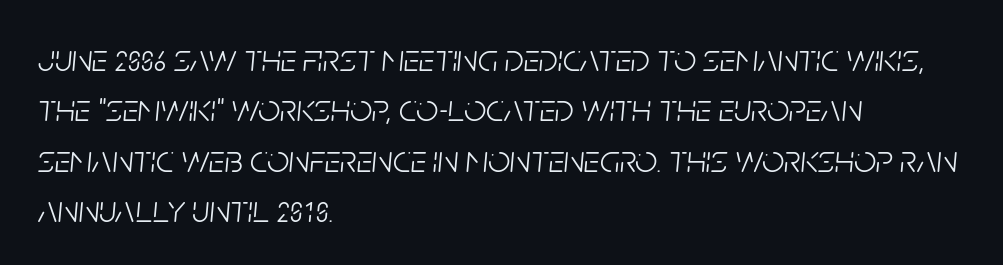
Where is the straight margin? On the left. Does the leading feel generous? No, just average. Style check: oblique. Clear beneath every line of the passage.
